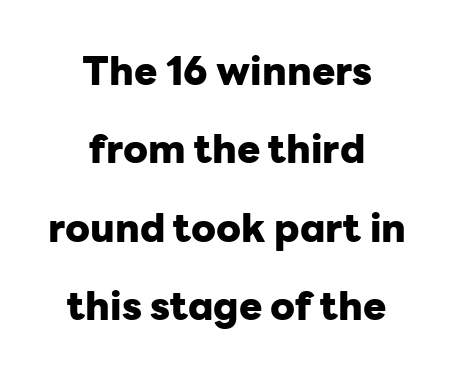
{"serif": "no", "italic": "no", "bold": "yes", "weight": "heavy", "width": "normal", "stroke_contrast": "low", "x_height": "medium", "monospaced": "no", "underline": "no", "align": "center", "line_spacing": "loose", "line_spacing_ratio": 2.01, "letter_spacing": "normal", "letter_spacing_em": 0.0, "glyph_px": 39}
